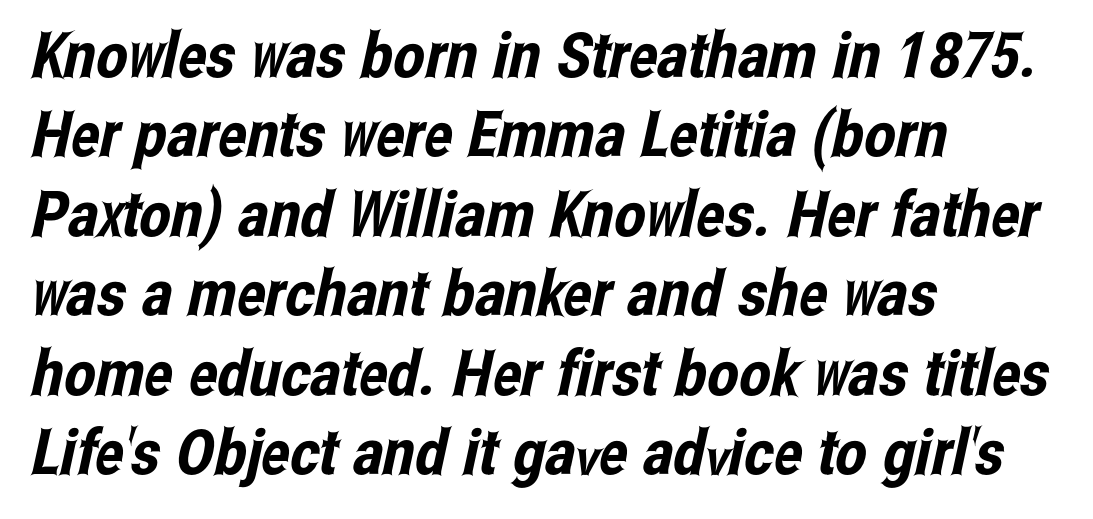
{"serif": "no", "width": "condensed", "stroke_contrast": "low", "x_height": "medium", "monospaced": "no", "underline": "no", "align": "left", "line_spacing": "normal", "line_spacing_ratio": 1.26, "letter_spacing": "normal", "letter_spacing_em": 0.0, "glyph_px": 63}
